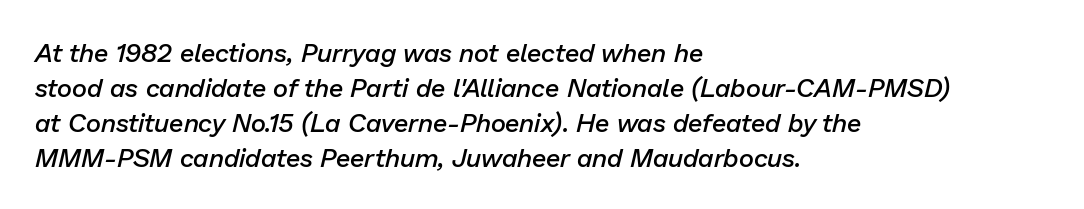
Does the leading feel generous? No, just average. Horizontally, the lines are justified to the leading edge only. The passage shown has conventional tracking throughout. Decoration check: the copy has no underline. Notice how the stems are inclined rather than vertical — that's the hallmark of italics.
